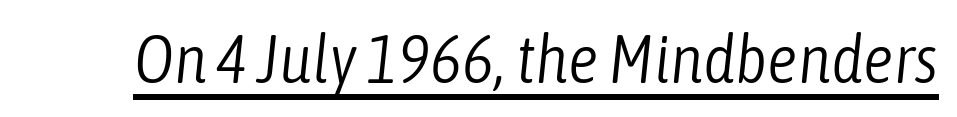
The image shows 68 px light, condensed type, italic (leaning right); set normal letter spacing, underlined; low stroke contrast and a medium x-height.
